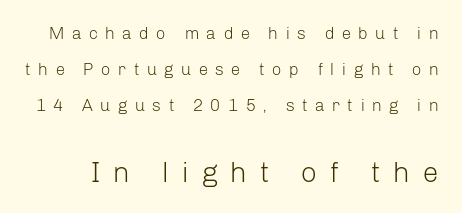
Q: Is the text bold? A: No.
Q: Is the text italic (slanted)? A: No, it is upright.
Q: Is the typeface a serif or a sans-serif typeface? A: Sans-serif.
Q: Is the text underlined? A: No.
Q: Is the spacing between letters normal or unusually wide? A: Unusually wide.
Q: Is the spacing between lines tight, normal or loose? A: Loose.
Q: Which block of text is set in a larger size, the first (top) or the second (bottom)? A: The second (bottom) one.
Q: Width (condensed, normal, or wide)? A: Normal.
Q: Stroke contrast? A: Low.
Q: x-height? A: Medium.
Q: Monospaced? A: No.
